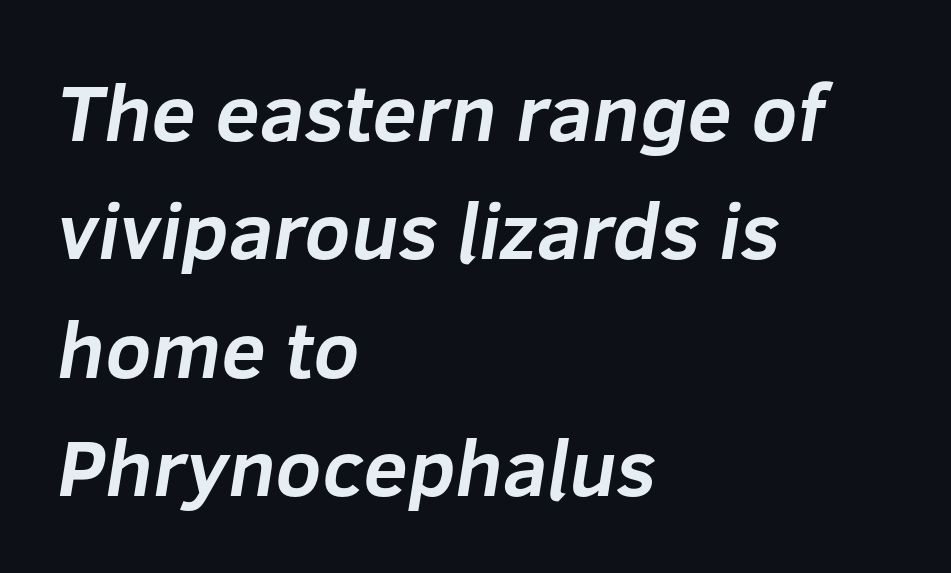
The image shows 80 px bold sans-serif type; set left-aligned, normal line spacing (1.48x), normal letter spacing, not underlined; low stroke contrast and a medium x-height.
